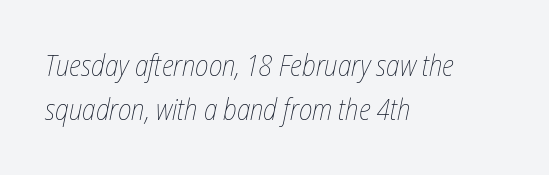
The passage shown is not underscored anywhere. One glance says typical: line gaps are just what's usual. Each letter keeps its own natural width here, so spacing adapts to shape. Stroke thickness stays within the range of a standard reading face or lighter. The compositor pushed each line to the left boundary. Between one letter and the next there's only the usual sliver of space.
